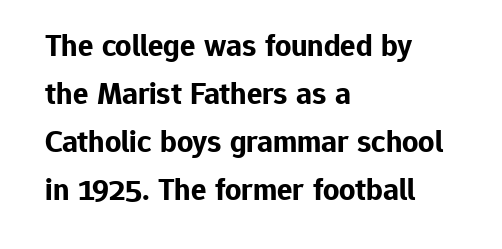
The image shows 32 px bold sans-serif type, upright; set left-aligned, normal line spacing (1.5x), normal letter spacing, not underlined; low stroke contrast and a medium x-height.
